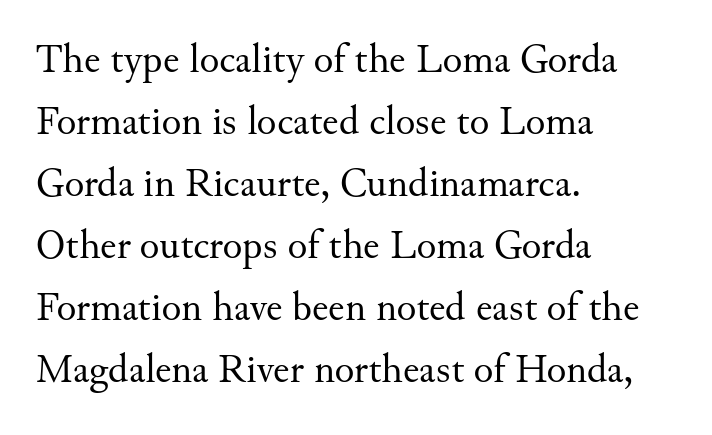
Q: Is the text bold? A: No.
Q: Is the text italic (slanted)? A: No, it is upright.
Q: Is the typeface a serif or a sans-serif typeface? A: Serif.
Q: Is the text underlined? A: No.
Q: How is the paragraph aligned? A: Left-aligned.
Q: Is the spacing between letters normal or unusually wide? A: Normal.
Q: Is the spacing between lines tight, normal or loose? A: Normal.
Q: Width (condensed, normal, or wide)? A: Normal.
Q: Stroke contrast? A: Medium.
Q: x-height? A: Small.
Q: Monospaced? A: No.
